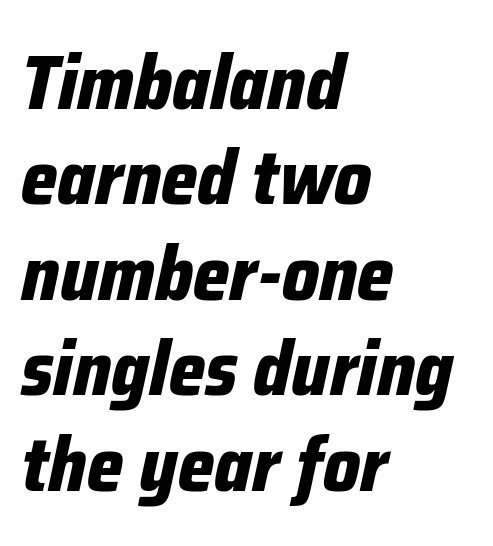
Glance below the letters and you will spot only blank space. You could not count columns in this text — the font is proportionally spaced. Strong, thick strokes mark this as bold type. These lines were composed using italics. The rendering anchors every line to the left-hand side.
